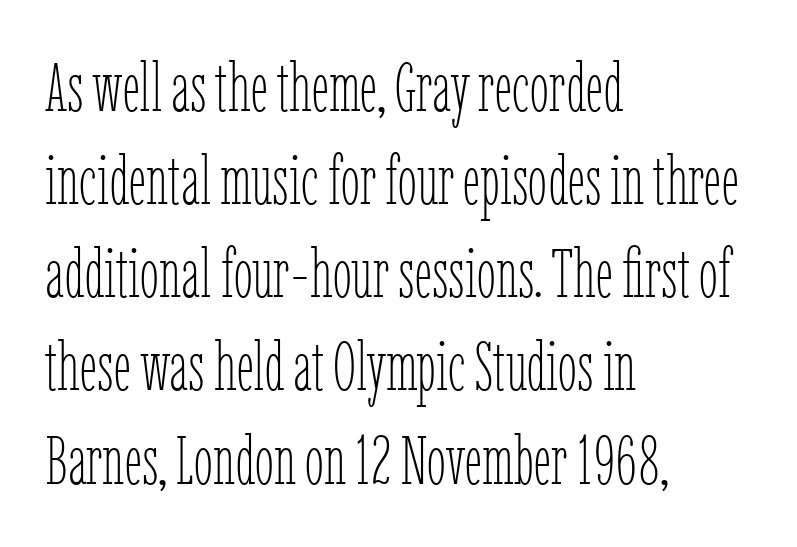
The image shows 69 px thin, condensed type, upright; set left-aligned, normal line spacing (1.35x), normal letter spacing, not underlined; low stroke contrast and a medium x-height.
